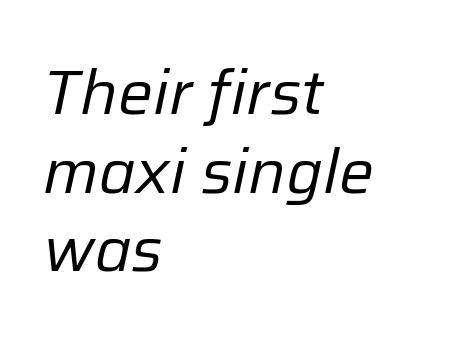
Q: Is the text bold? A: No.
Q: Is the text italic (slanted)? A: Yes, it leans right by about 12 degrees.
Q: Is the text underlined? A: No.
Q: How is the paragraph aligned? A: Left-aligned.
Q: Is the spacing between letters normal or unusually wide? A: Normal.
Q: Is the spacing between lines tight, normal or loose? A: Normal.
Q: Width (condensed, normal, or wide)? A: Normal.
Q: Stroke contrast? A: Low.
Q: x-height? A: Medium.
Q: Monospaced? A: No.
